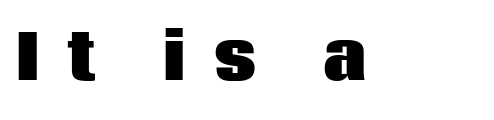
Q: Is the text bold? A: Yes.
Q: Is the text italic (slanted)? A: No, it is upright.
Q: Is the typeface a serif or a sans-serif typeface? A: Sans-serif.
Q: Is the text underlined? A: No.
Q: Is the spacing between letters normal or unusually wide? A: Unusually wide.
Q: Width (condensed, normal, or wide)? A: Normal.
Q: Stroke contrast? A: Low.
Q: x-height? A: Large.
Q: Monospaced? A: No.
